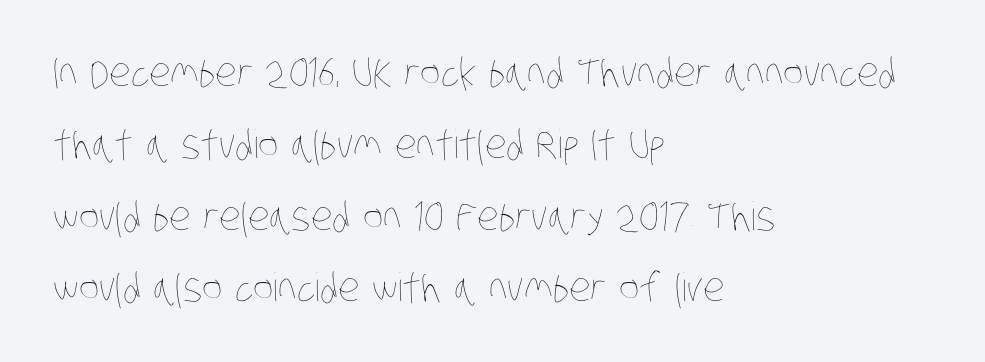
You could not count columns in this text — the font is proportionally spaced. Look at the tracking — it's just the regular setting, nothing added. Visually the block forms a straight wall on the left and a jagged coastline on the right. The specimen omits any rule beneath the text block's lines.
